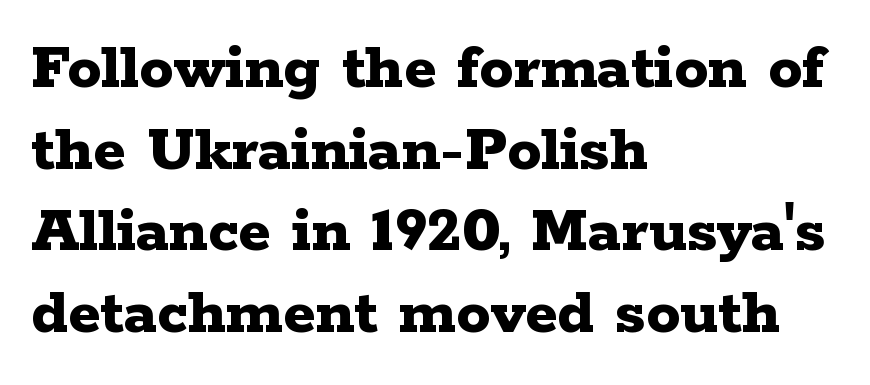
Q: Is the text bold? A: Yes.
Q: Is the text italic (slanted)? A: No, it is upright.
Q: Is the typeface a serif or a sans-serif typeface? A: Serif.
Q: Is the text underlined? A: No.
Q: How is the paragraph aligned? A: Left-aligned.
Q: Is the spacing between letters normal or unusually wide? A: Normal.
Q: Width (condensed, normal, or wide)? A: Wide.
Q: Stroke contrast? A: Low.
Q: x-height? A: Medium.
Q: Monospaced? A: No.
